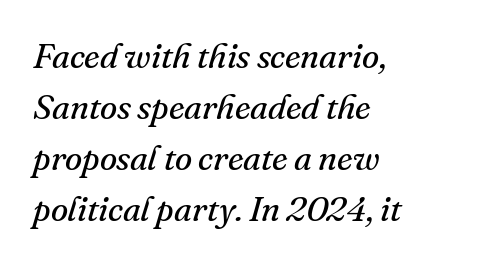
Do the characters align in a grid? No, the font is proportional. A light-to-regular cut is what we see here. Slant detected: the letters are inclined. Observe the serifs anchoring each vertical stroke in this sample.
